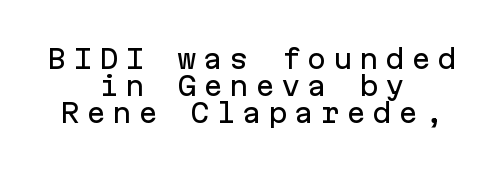
Q: Is the text italic (slanted)? A: No, it is upright.
Q: Is the text underlined? A: No.
Q: How is the paragraph aligned? A: Centered.
Q: Is the spacing between letters normal or unusually wide? A: Unusually wide.
Q: Is the spacing between lines tight, normal or loose? A: Tight.
